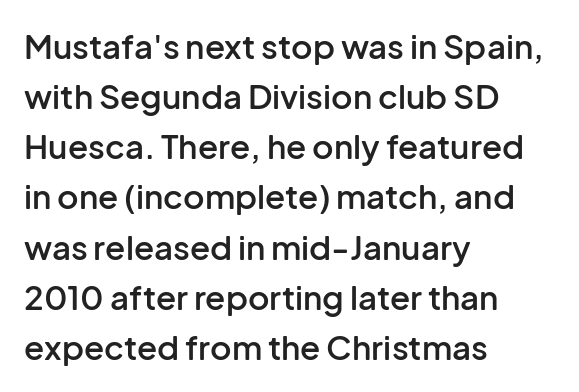
The image shows 33 px semibold sans-serif type, upright; set left-aligned, normal line spacing (1.52x), normal letter spacing, not underlined; low stroke contrast and a medium x-height.
